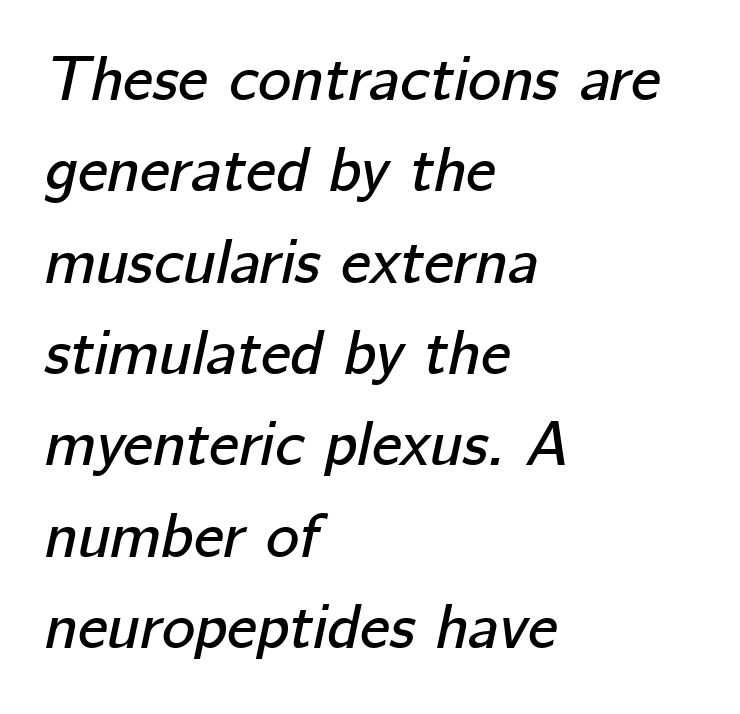
The image shows 63 px text type, italic (leaning right); set left-aligned, normal line spacing (1.45x), normal letter spacing, not underlined; low stroke contrast and a medium x-height.
